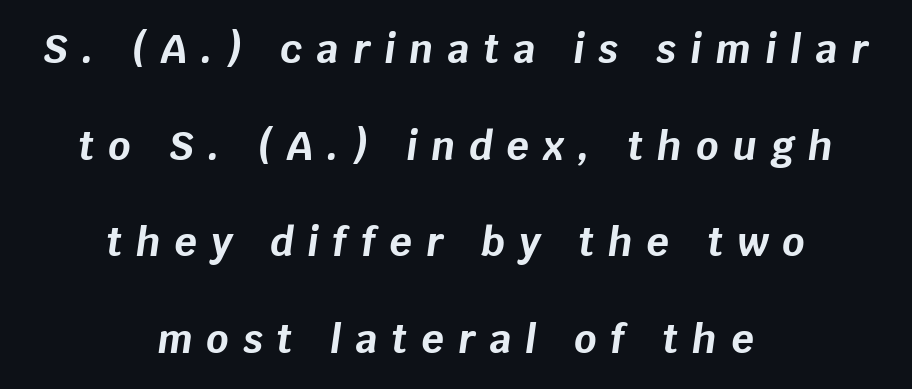
The rendering applies a slant to the glyphs. The compositor balanced each line on the midline. The passage shown is not underscored anywhere. Is this a fixed-width face? No — the glyphs have proportional, varying widths. Between one letter and the next there's a generous, obvious gap.
